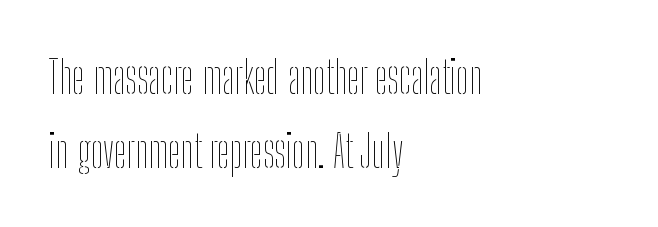
Q: Is the text bold? A: No.
Q: Is the text italic (slanted)? A: No, it is upright.
Q: Is the text underlined? A: No.
Q: How is the paragraph aligned? A: Left-aligned.
Q: Is the spacing between letters normal or unusually wide? A: Normal.
Q: Is the spacing between lines tight, normal or loose? A: Normal.
Q: Width (condensed, normal, or wide)? A: Condensed.
Q: Stroke contrast? A: Low.
Q: x-height? A: Medium.
Q: Monospaced? A: No.
